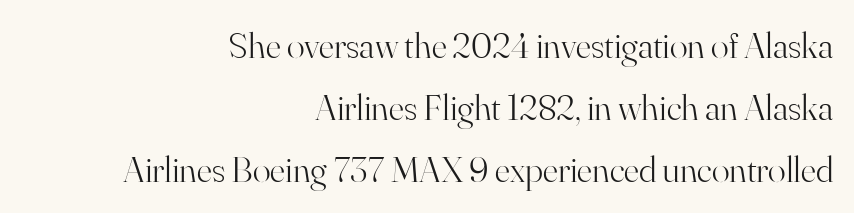
Italic: no, the glyphs are upright roman. Font category for this specimen: serif. Proportional: the letters do not fall into vertical columns. Descenders are the only things crossing below the line. A light-to-regular cut is what we see here.
